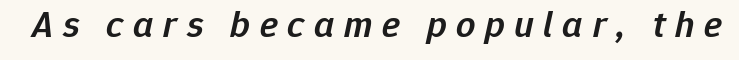
{"italic": "yes", "lean": "right", "slant_degrees": 12, "bold": "semi", "weight": "semibold", "width": "normal", "stroke_contrast": "low", "x_height": "medium", "monospaced": "no", "underline": "no", "letter_spacing": "wide", "letter_spacing_em": 0.25, "glyph_px": 38}
